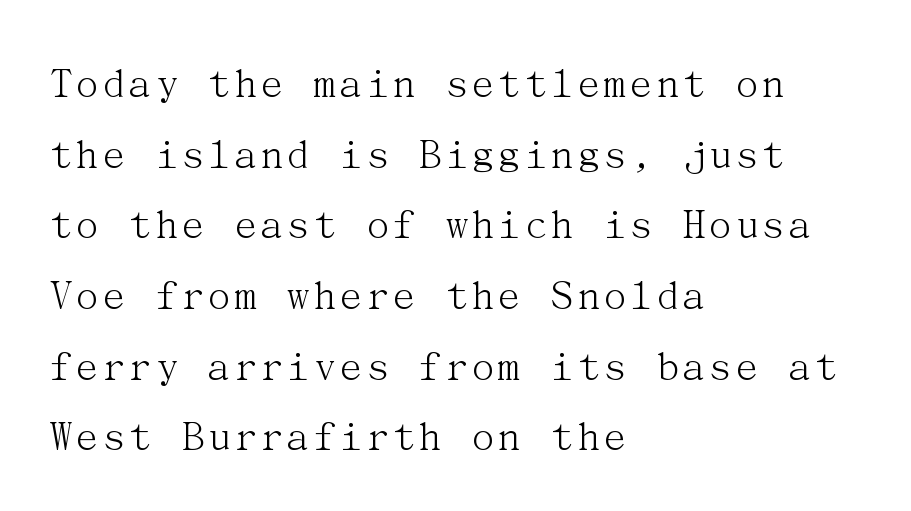
{"serif": "yes", "italic": "no", "bold": "no", "weight": "light", "width": "normal", "stroke_contrast": "medium", "x_height": "medium", "underline": "no", "align": "left", "line_spacing": "normal", "line_spacing_ratio": 1.57, "letter_spacing": "normal", "letter_spacing_em": 0.0, "glyph_px": 45}
